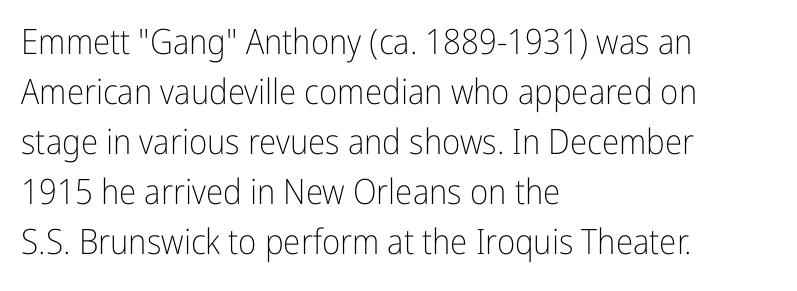
Q: Is the text bold? A: No.
Q: Is the text italic (slanted)? A: No, it is upright.
Q: Is the typeface a serif or a sans-serif typeface? A: Sans-serif.
Q: Is the text underlined? A: No.
Q: How is the paragraph aligned? A: Left-aligned.
Q: Is the spacing between letters normal or unusually wide? A: Normal.
Q: Is the spacing between lines tight, normal or loose? A: Normal.
Q: Width (condensed, normal, or wide)? A: Condensed.
Q: Stroke contrast? A: Low.
Q: x-height? A: Medium.
Q: Monospaced? A: No.
